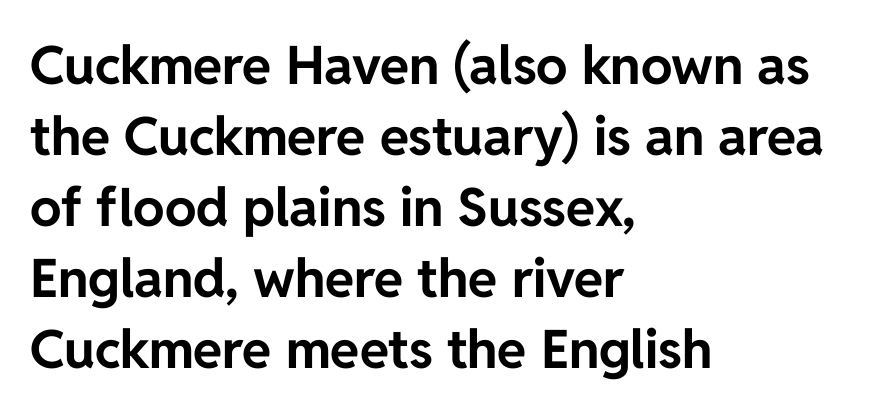
Horizontal alignment here is leftward, the default for most running prose. Every stem runs plumb, perpendicular to the baseline. As a designer I'd log this as weight 700, bold. Unlike a traditional serif, this face leaves its strokes unadorned. Proportional: the letters do not fall into vertical columns.
